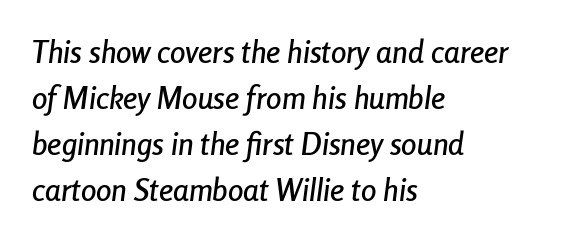
{"italic": "yes", "lean": "right", "slant_degrees": 8, "width": "condensed", "stroke_contrast": "low", "x_height": "medium", "monospaced": "no", "underline": "no", "align": "left", "line_spacing": "normal", "line_spacing_ratio": 1.48, "letter_spacing": "normal", "letter_spacing_em": 0.0, "glyph_px": 31}
